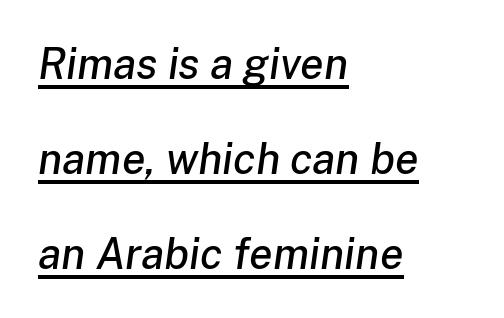
Caption: lettering with a line underneath. The passage shown has conventional tracking throughout. When letters slant like this, we call the style italic. Widely set lines give the paragraph a tall, airy silhouette. The face used here is proportionally spaced, like ordinary book or web type. Horizontal alignment here is leftward, the default for most running prose.
